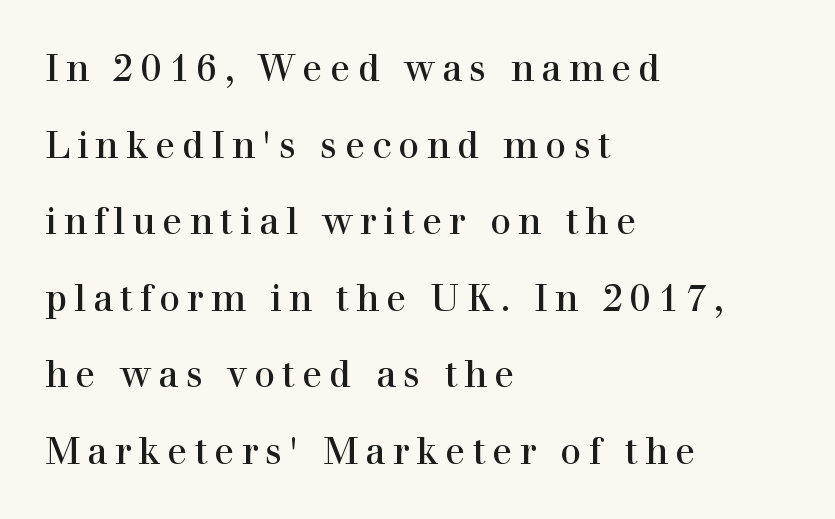
{"serif": "yes", "italic": "no", "bold": "no", "weight": "regular", "width": "normal", "stroke_contrast": "high", "x_height": "medium", "monospaced": "no", "underline": "no", "align": "left", "line_spacing": "loose", "line_spacing_ratio": 2.07, "glyph_px": 37}
